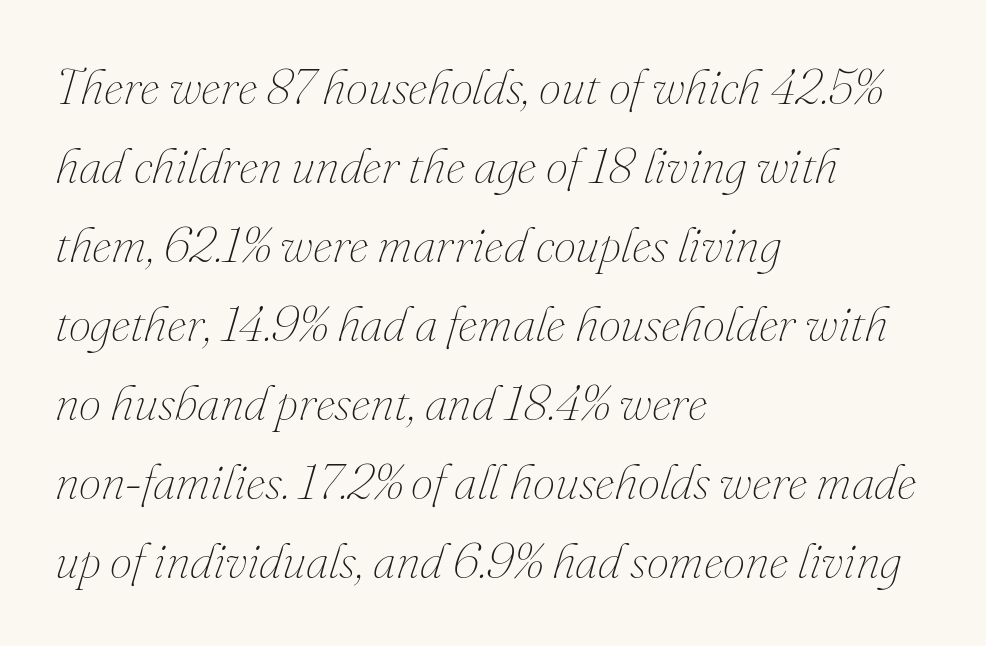
{"italic": "yes", "lean": "right", "slant_degrees": 16, "bold": "no", "weight": "thin", "width": "normal", "stroke_contrast": "medium", "x_height": "small", "monospaced": "no", "underline": "no", "align": "left", "line_spacing": "normal", "line_spacing_ratio": 1.58, "letter_spacing": "normal", "letter_spacing_em": 0.0, "glyph_px": 50}
